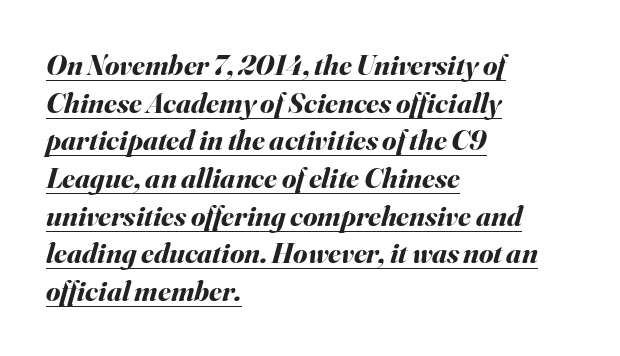
{"italic": "yes", "lean": "right", "slant_degrees": 16, "bold": "yes", "weight": "bold", "width": "normal", "stroke_contrast": "medium", "x_height": "small", "monospaced": "no", "underline": "yes", "align": "left", "line_spacing": "normal", "line_spacing_ratio": 1.3, "letter_spacing": "normal", "letter_spacing_em": 0.0, "glyph_px": 29}
